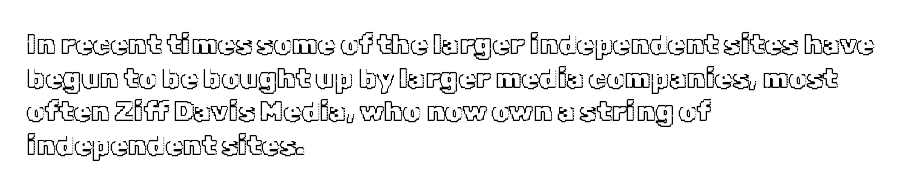
Q: Is the text italic (slanted)? A: No, it is upright.
Q: Is the text underlined? A: No.
Q: How is the paragraph aligned? A: Left-aligned.
Q: Is the spacing between letters normal or unusually wide? A: Normal.
Q: Width (condensed, normal, or wide)? A: Normal.
Q: x-height? A: Medium.
Q: Monospaced? A: No.
